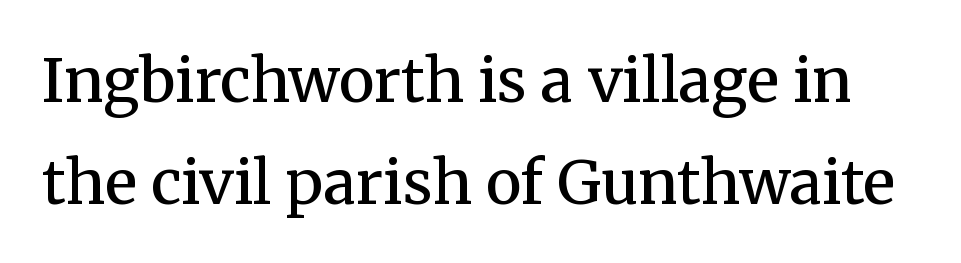
A roman cut, with each character standing at attention. The foot of each line stays bare and open. The font family rendered here belongs to the serif group. A semibold gives these letters moderate extra thickness, short of bold.
